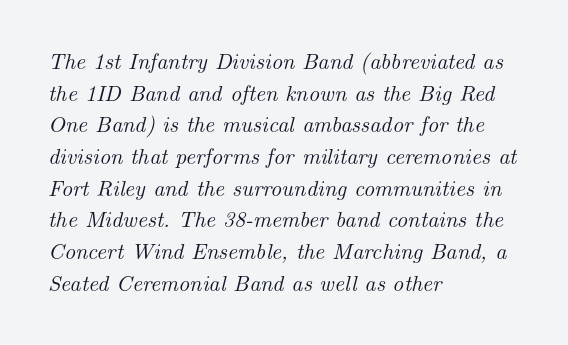
The image shows 22 px text type, italic (leaning right); set left-aligned, normal line spacing (1.44x), normal letter spacing, not underlined.
